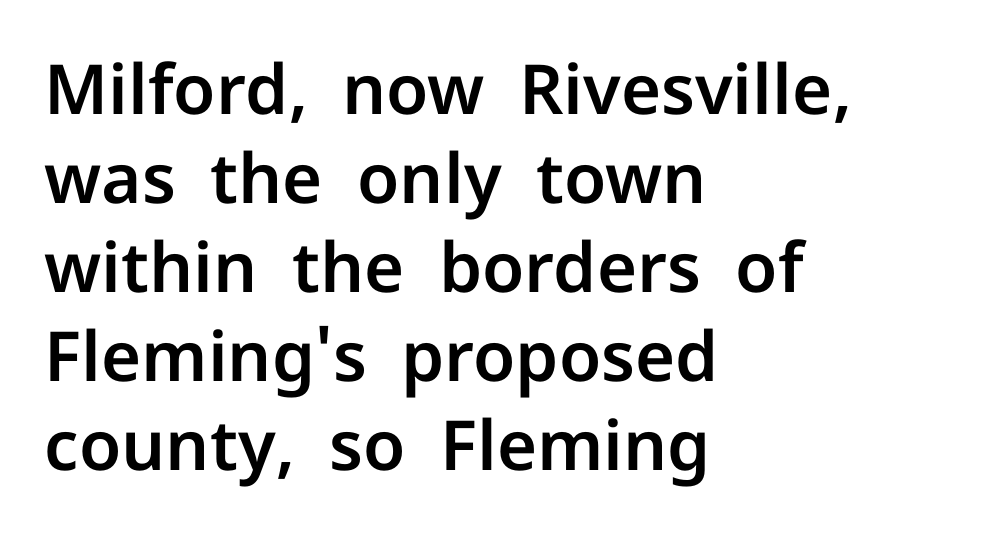
{"serif": "no", "italic": "no", "width": "normal", "stroke_contrast": "low", "x_height": "medium", "monospaced": "no", "underline": "no", "align": "left", "line_spacing": "normal", "line_spacing_ratio": 1.29, "letter_spacing": "normal", "letter_spacing_em": 0.0, "glyph_px": 69}
